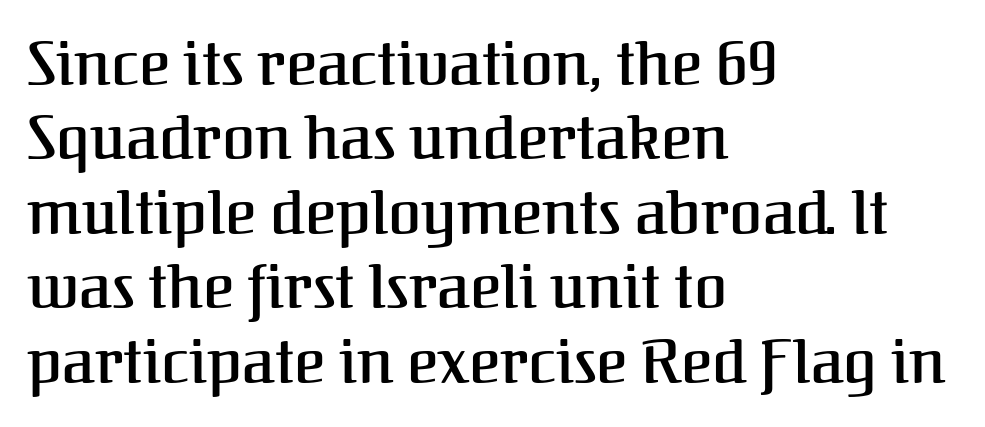
The image shows 60 px serif type, upright; set left-aligned, line spacing 1.24x, normal letter spacing, not underlined; medium stroke contrast and a medium x-height.
